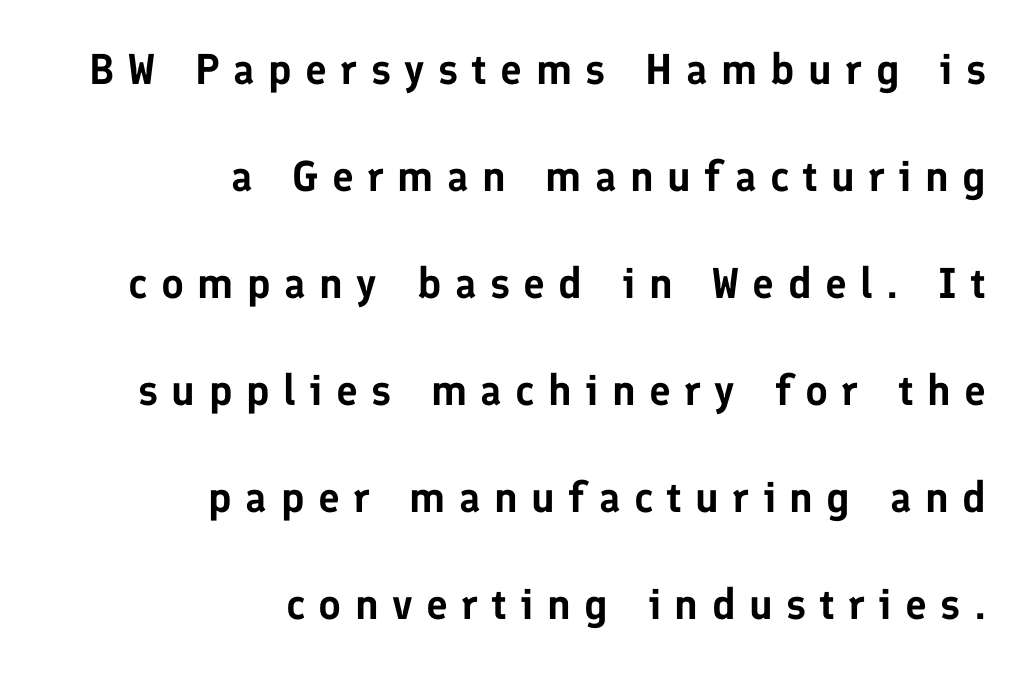
The image shows 43 px sans-serif type, upright; set right-aligned, loose line spacing (2.49x), unusually wide letter spacing (+0.31 em), not underlined; low stroke contrast and a medium x-height.
